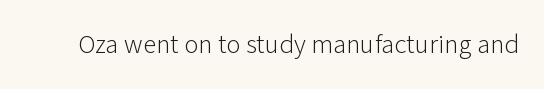
Q: Is the text bold? A: No.
Q: Is the text italic (slanted)? A: No, it is upright.
Q: Is the text underlined? A: No.
Q: Is the spacing between letters normal or unusually wide? A: Normal.
